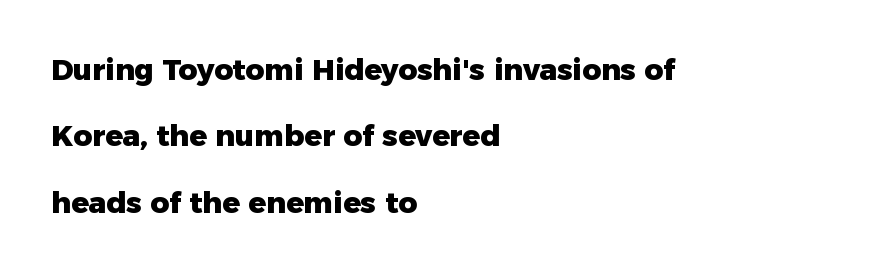
Q: Is the text bold? A: Yes.
Q: Is the text italic (slanted)? A: No, it is upright.
Q: Is the typeface a serif or a sans-serif typeface? A: Sans-serif.
Q: Is the text underlined? A: No.
Q: How is the paragraph aligned? A: Left-aligned.
Q: Is the spacing between letters normal or unusually wide? A: Normal.
Q: Is the spacing between lines tight, normal or loose? A: Loose.
Q: Width (condensed, normal, or wide)? A: Normal.
Q: Stroke contrast? A: Low.
Q: x-height? A: Medium.
Q: Monospaced? A: No.
